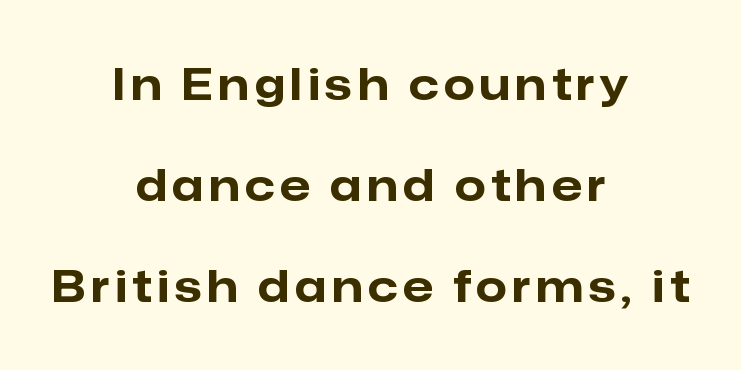
Q: Is the text bold? A: Yes.
Q: Is the text italic (slanted)? A: No, it is upright.
Q: Is the typeface a serif or a sans-serif typeface? A: Sans-serif.
Q: Is the text underlined? A: No.
Q: How is the paragraph aligned? A: Centered.
Q: Is the spacing between lines tight, normal or loose? A: Loose.
Q: Width (condensed, normal, or wide)? A: Normal.
Q: Stroke contrast? A: Low.
Q: x-height? A: Medium.
Q: Monospaced? A: No.
